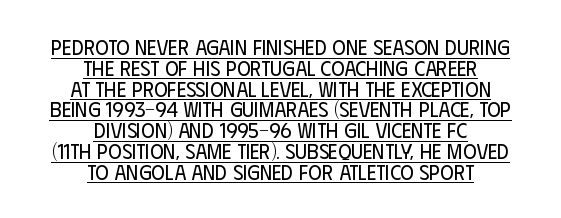
The image shows 21 px text type, upright; set centered, tight line spacing (0.99x), normal letter spacing, underlined.
